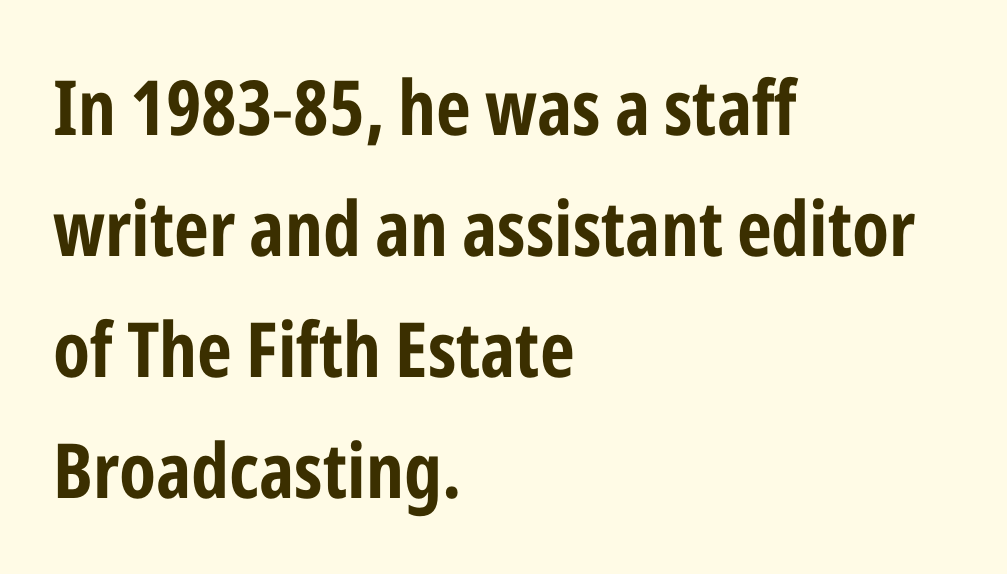
Q: Is the text italic (slanted)? A: No, it is upright.
Q: Is the typeface a serif or a sans-serif typeface? A: Sans-serif.
Q: Is the text underlined? A: No.
Q: How is the paragraph aligned? A: Left-aligned.
Q: Is the spacing between letters normal or unusually wide? A: Normal.
Q: Is the spacing between lines tight, normal or loose? A: Normal.
Q: Width (condensed, normal, or wide)? A: Condensed.
Q: Stroke contrast? A: Low.
Q: x-height? A: Medium.
Q: Monospaced? A: No.
